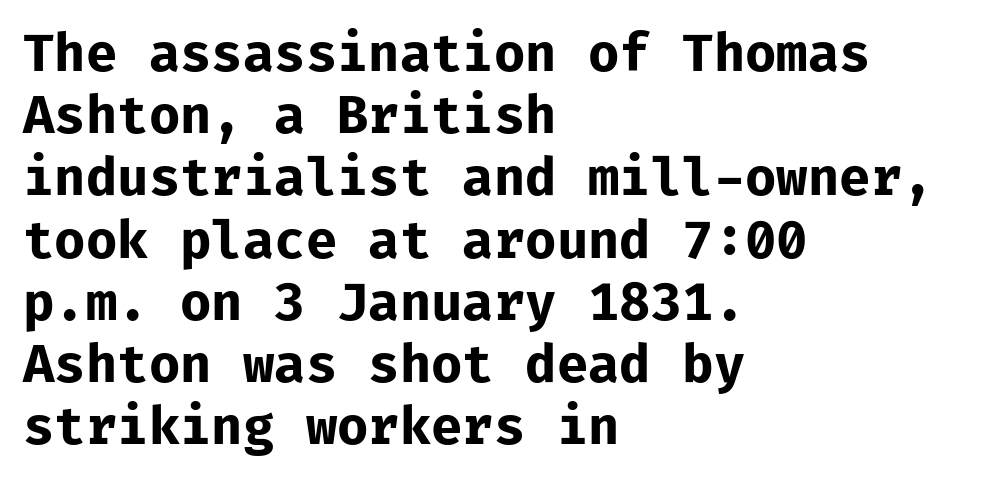
The image shows 51 px bold sans-serif type, upright; set left-aligned, line spacing 1.22x, normal letter spacing, not underlined; low stroke contrast and a medium x-height.
